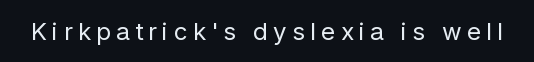
{"italic": "no", "bold": "no", "underline": "no", "letter_spacing": "wide", "letter_spacing_em": 0.22, "glyph_px": 24}
